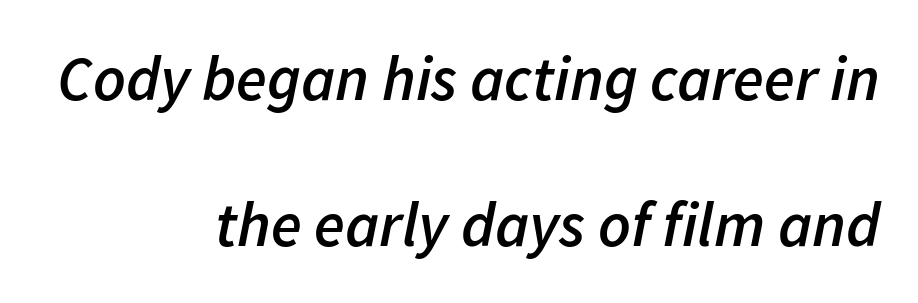
Q: Is the text bold? A: Semi-bold.
Q: Is the text italic (slanted)? A: Yes, it leans right by about 11 degrees.
Q: Is the text underlined? A: No.
Q: How is the paragraph aligned? A: Right-aligned.
Q: Is the spacing between letters normal or unusually wide? A: Normal.
Q: Is the spacing between lines tight, normal or loose? A: Loose.
Q: Width (condensed, normal, or wide)? A: Normal.
Q: Stroke contrast? A: Low.
Q: x-height? A: Medium.
Q: Monospaced? A: No.
